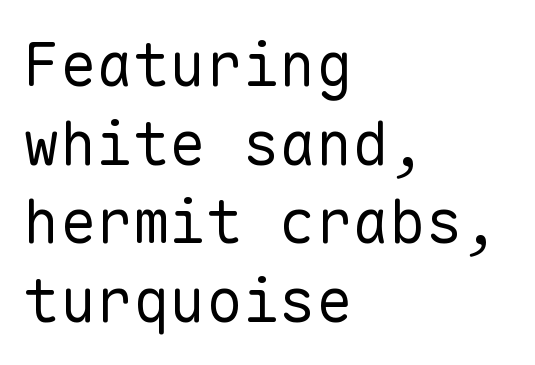
The image shows 61 px regular-weight sans-serif type, upright, monospaced; set left-aligned, normal line spacing (1.29x), normal letter spacing, not underlined; low stroke contrast and a medium x-height.
